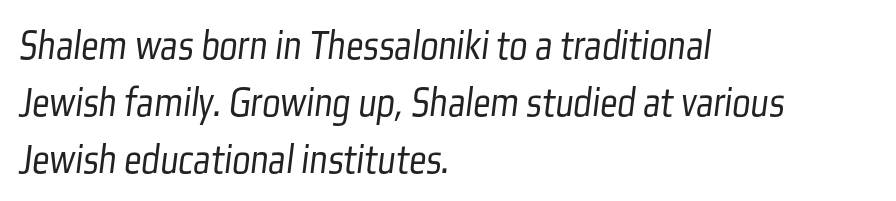
The image shows 43 px light, condensed sans-serif type; set left-aligned, normal line spacing (1.32x), normal letter spacing, not underlined; low stroke contrast and a medium x-height.
